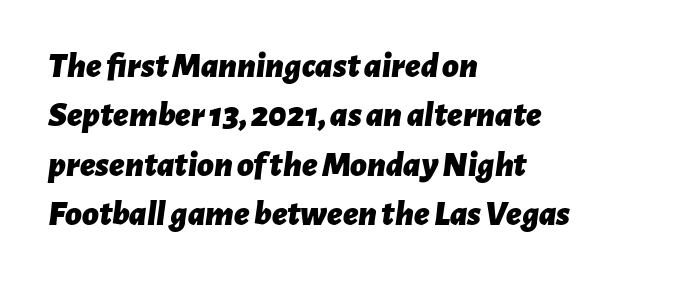
Q: Is the text bold? A: Yes.
Q: Is the text italic (slanted)? A: Yes, it leans right by about 7 degrees.
Q: Is the text underlined? A: No.
Q: How is the paragraph aligned? A: Left-aligned.
Q: Is the spacing between letters normal or unusually wide? A: Normal.
Q: Is the spacing between lines tight, normal or loose? A: Normal.
Q: Width (condensed, normal, or wide)? A: Normal.
Q: Stroke contrast? A: Low.
Q: x-height? A: Medium.
Q: Monospaced? A: No.
